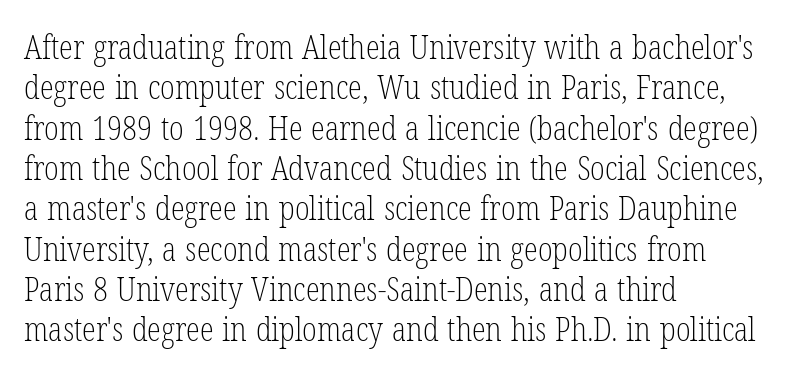
{"serif": "yes", "italic": "no", "bold": "no", "weight": "light", "width": "condensed", "stroke_contrast": "low", "x_height": "medium", "monospaced": "no", "underline": "no", "align": "left", "line_spacing": "normal", "line_spacing_ratio": 1.26, "letter_spacing": "normal", "letter_spacing_em": 0.0, "glyph_px": 32}
